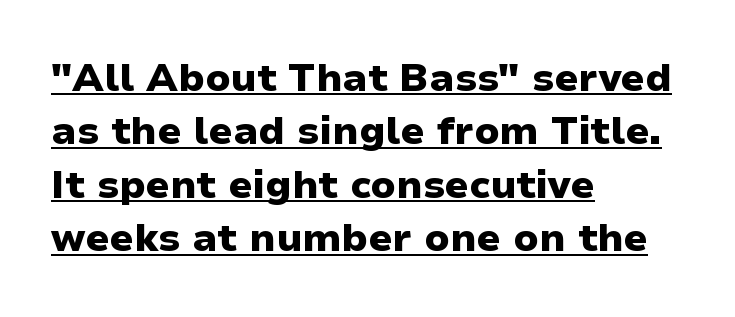
The image shows 39 px heavy sans-serif type, upright; set left-aligned, normal line spacing (1.37x), normal letter spacing, underlined; low stroke contrast and a medium x-height.
